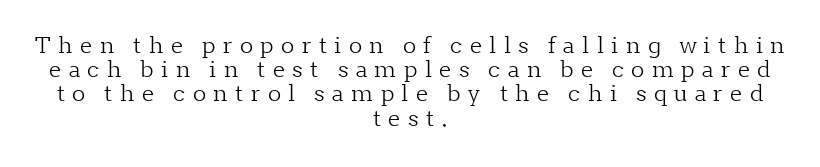
The image shows 22 px text type, upright; set centered, tight line spacing (1.1x), unusually wide letter spacing (+0.34 em), not underlined.
